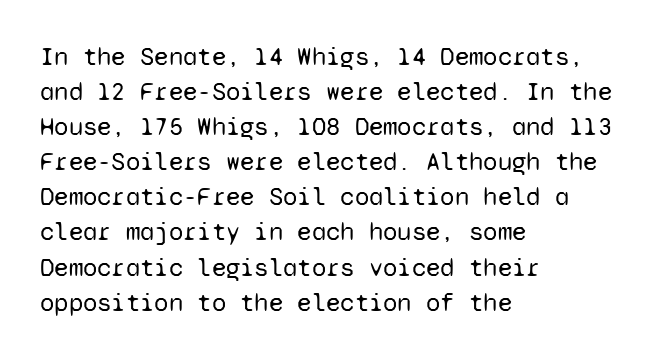
Q: Is the text bold? A: No.
Q: Is the text italic (slanted)? A: No, it is upright.
Q: Is the text underlined? A: No.
Q: How is the paragraph aligned? A: Left-aligned.
Q: Is the spacing between letters normal or unusually wide? A: Normal.
Q: Is the spacing between lines tight, normal or loose? A: Normal.
